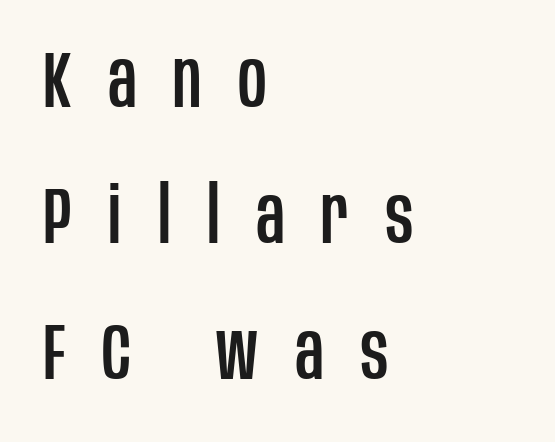
The image shows 79 px condensed sans-serif type, upright; set left-aligned, line spacing 1.72x, unusually wide letter spacing (+0.46 em), not underlined; low stroke contrast and a large x-height.
